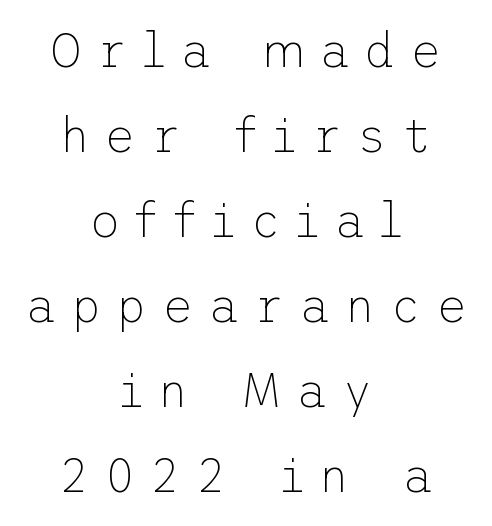
The font family rendered here belongs to the sans-serif group. A light-to-regular cut is what we see here. Nobody drew a line under any word here. If you folded the block vertically in half, each line would mirror itself in length. If you drew a line through each stem, it would be perfectly vertical.
